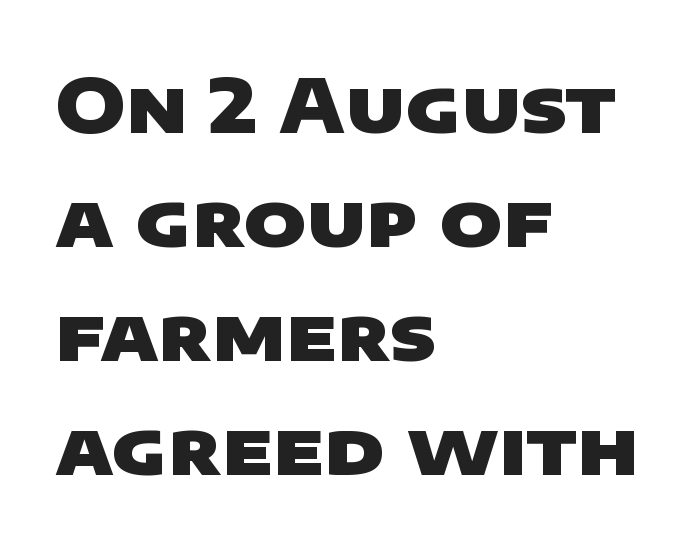
Q: Is the text bold? A: Yes.
Q: Is the typeface a serif or a sans-serif typeface? A: Sans-serif.
Q: Is the text underlined? A: No.
Q: How is the paragraph aligned? A: Left-aligned.
Q: Is the spacing between letters normal or unusually wide? A: Normal.
Q: Is the spacing between lines tight, normal or loose? A: Normal.
Q: Width (condensed, normal, or wide)? A: Wide.
Q: Stroke contrast? A: Low.
Q: x-height? A: Large.
Q: Monospaced? A: No.
